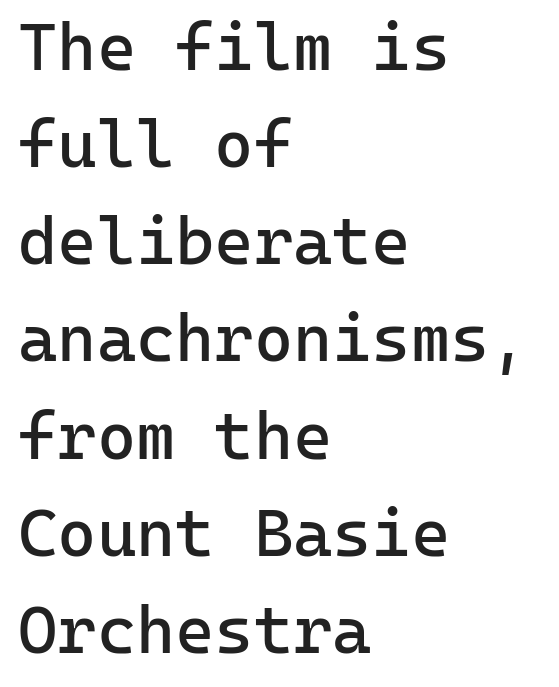
Q: Is the text bold? A: No.
Q: Is the text italic (slanted)? A: No, it is upright.
Q: Is the typeface a serif or a sans-serif typeface? A: Sans-serif.
Q: Is the text underlined? A: No.
Q: How is the paragraph aligned? A: Left-aligned.
Q: Is the spacing between letters normal or unusually wide? A: Normal.
Q: Is the spacing between lines tight, normal or loose? A: Normal.
Q: Width (condensed, normal, or wide)? A: Normal.
Q: Stroke contrast? A: Low.
Q: x-height? A: Medium.
Q: Monospaced? A: Yes.
